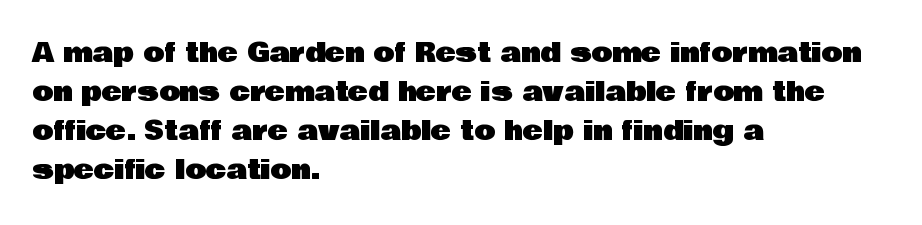
The image shows 27 px text type, upright; set left-aligned, normal line spacing (1.45x), normal letter spacing, not underlined.
